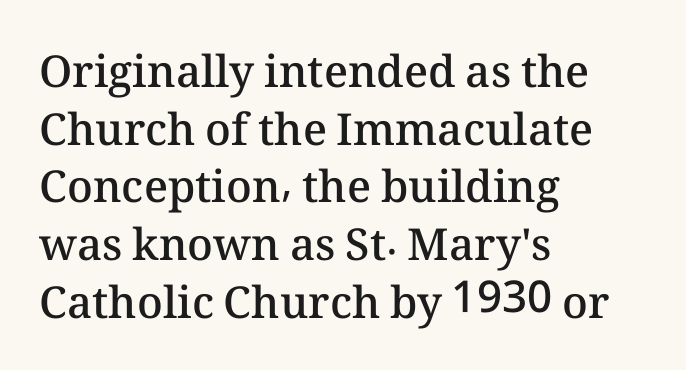
Q: Is the text bold? A: Semi-bold.
Q: Is the text italic (slanted)? A: No, it is upright.
Q: Is the text underlined? A: No.
Q: How is the paragraph aligned? A: Left-aligned.
Q: Is the spacing between letters normal or unusually wide? A: Normal.
Q: Is the spacing between lines tight, normal or loose? A: Normal.
Q: Width (condensed, normal, or wide)? A: Normal.
Q: Stroke contrast? A: Medium.
Q: x-height? A: Medium.
Q: Monospaced? A: No.
